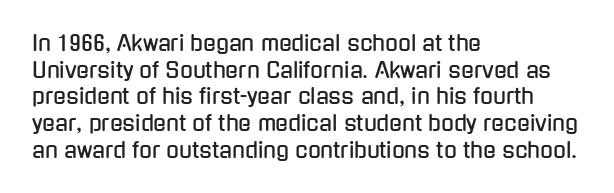
Q: Is the text italic (slanted)? A: No, it is upright.
Q: Is the text underlined? A: No.
Q: How is the paragraph aligned? A: Left-aligned.
Q: Is the spacing between letters normal or unusually wide? A: Normal.
Q: Is the spacing between lines tight, normal or loose? A: Normal.
